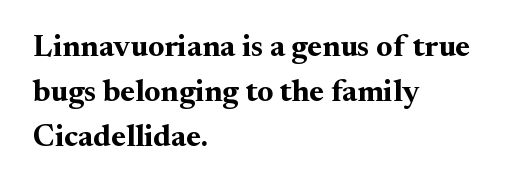
The image shows 31 px bold serif type, upright; set left-aligned, normal line spacing (1.45x), normal letter spacing, not underlined; medium stroke contrast and a small x-height.
